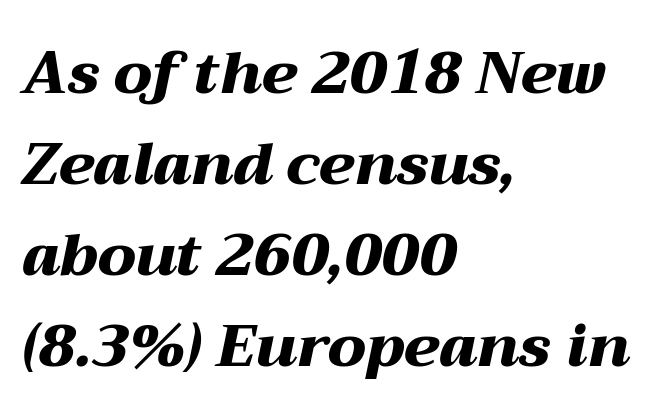
The image shows 59 px heavy, wide type, italic (leaning right); set left-aligned, normal line spacing (1.54x), normal letter spacing, not underlined; medium stroke contrast and a medium x-height.
